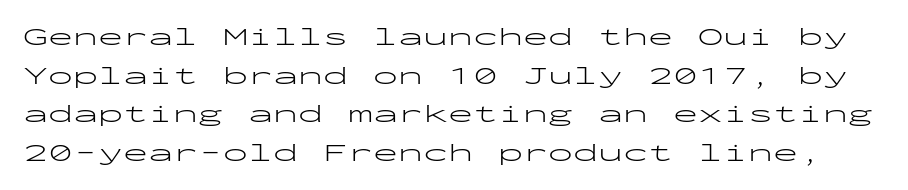
{"italic": "no", "bold": "no", "underline": "no", "line_spacing": "normal", "line_spacing_ratio": 1.55, "letter_spacing": "normal", "letter_spacing_em": 0.0, "glyph_px": 25}
